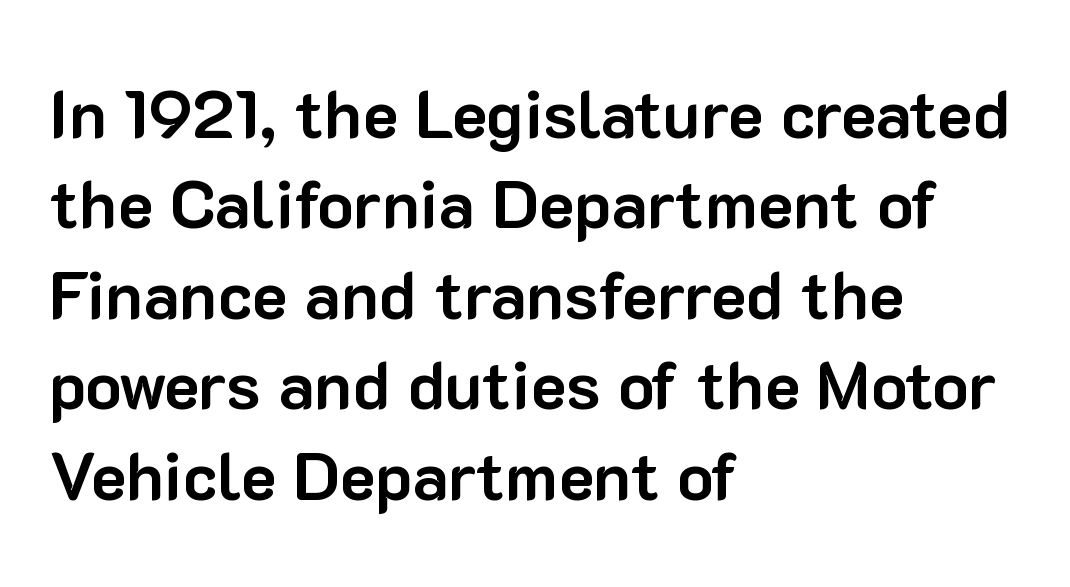
The passage shown is typed in a proportional face where columns would drift. The string is rendered with underlining switched off. Leftover space on each line is placed entirely after the last word. Nothing unusual about the tracking: characters are spaced as the font intends. On the weight axis this lands at bold, roughly 700.
